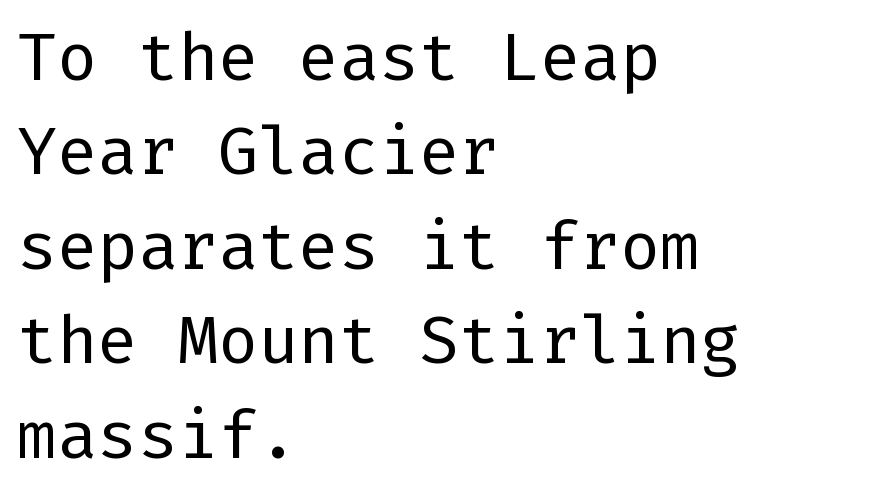
Is the letter spacing exaggerated? No — it looks like the ordinary default. Left-aligned paragraph, ragged on the right. Unbolded letterforms with no extra heft. The vertical gap from one line to the next is medium. Look at the bottom of the vertical strokes: they stop flat, with no serifs.
